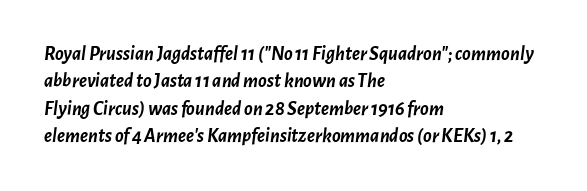
The image shows 20 px bold type, italic (leaning right); set left-aligned, normal line spacing (1.37x), normal letter spacing, not underlined.
